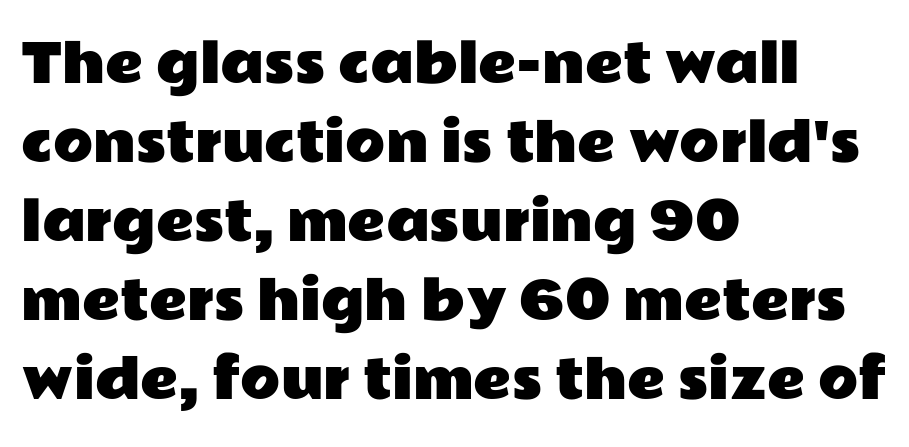
Q: Is the text italic (slanted)? A: No, it is upright.
Q: Is the typeface a serif or a sans-serif typeface? A: Sans-serif.
Q: Is the text underlined? A: No.
Q: How is the paragraph aligned? A: Left-aligned.
Q: Is the spacing between letters normal or unusually wide? A: Normal.
Q: Is the spacing between lines tight, normal or loose? A: Normal.
Q: Width (condensed, normal, or wide)? A: Wide.
Q: Stroke contrast? A: Low.
Q: x-height? A: Medium.
Q: Monospaced? A: No.
